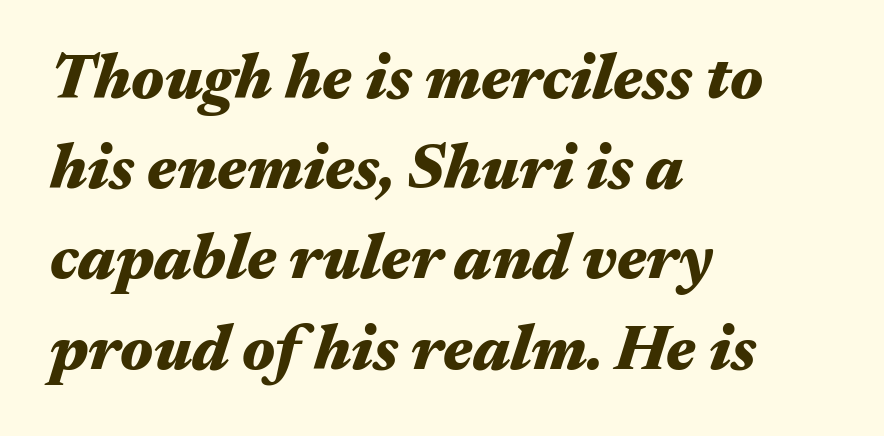
The image shows 64 px heavy, wide type, italic (leaning right); set left-aligned, normal line spacing (1.41x), normal letter spacing, not underlined; medium stroke contrast and a medium x-height.
